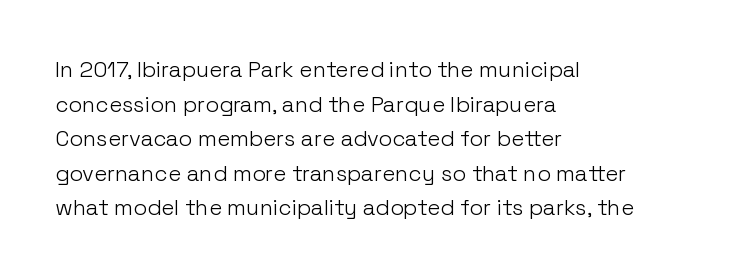
{"italic": "no", "bold": "no", "underline": "no", "align": "left", "line_spacing": "normal", "line_spacing_ratio": 1.57, "letter_spacing": "normal", "letter_spacing_em": 0.0, "glyph_px": 22}
